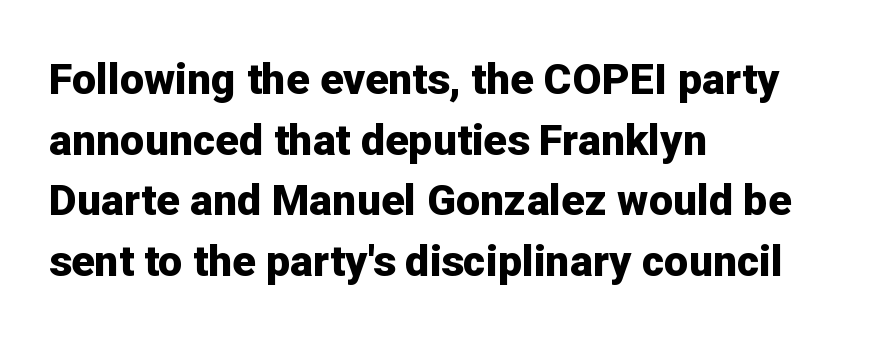
Has an underline been added? It has not. No extra tracking has been applied to these lines. In terms of leading, this rendering sits right in the middle. Examine the stroke ends and you'll find no serifs. Left-aligned paragraph, ragged on the right.
